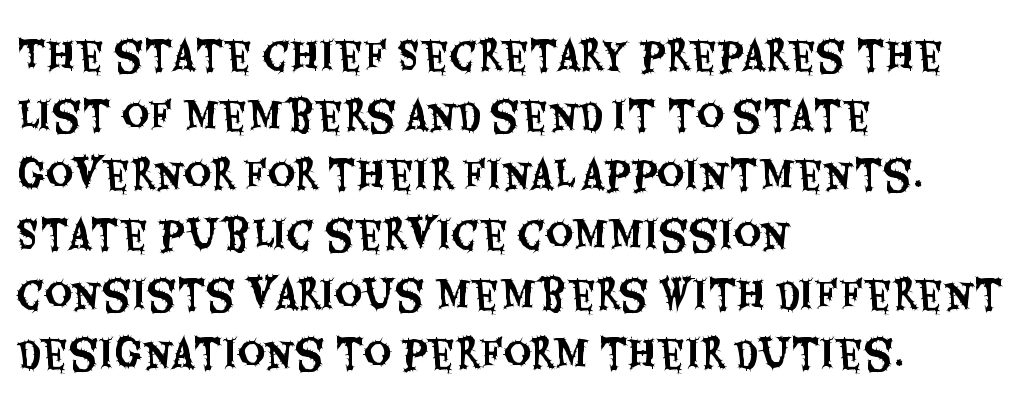
Q: Is the text italic (slanted)? A: No, it is upright.
Q: Is the typeface a serif or a sans-serif typeface? A: Sans-serif.
Q: Is the text underlined? A: No.
Q: How is the paragraph aligned? A: Left-aligned.
Q: Is the spacing between letters normal or unusually wide? A: Normal.
Q: Is the spacing between lines tight, normal or loose? A: Normal.
Q: Width (condensed, normal, or wide)? A: Condensed.
Q: Stroke contrast? A: Medium.
Q: x-height? A: Large.
Q: Monospaced? A: No.
